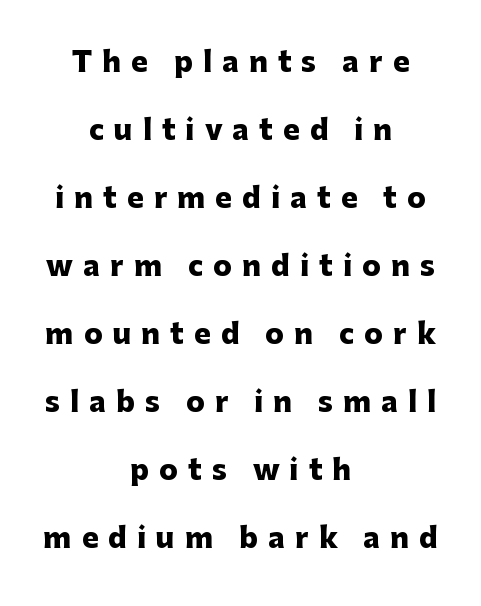
The image shows 28 px heavy sans-serif type, upright; set centered, loose line spacing (2.43x), unusually wide letter spacing (+0.36 em), not underlined; low stroke contrast and a medium x-height.
